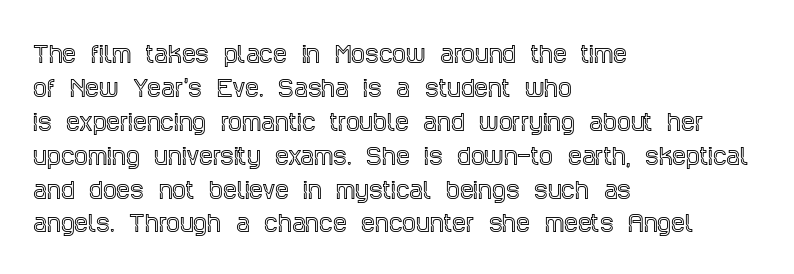
The image shows 22 px text type, upright; set left-aligned, normal line spacing (1.54x), normal letter spacing, not underlined.
